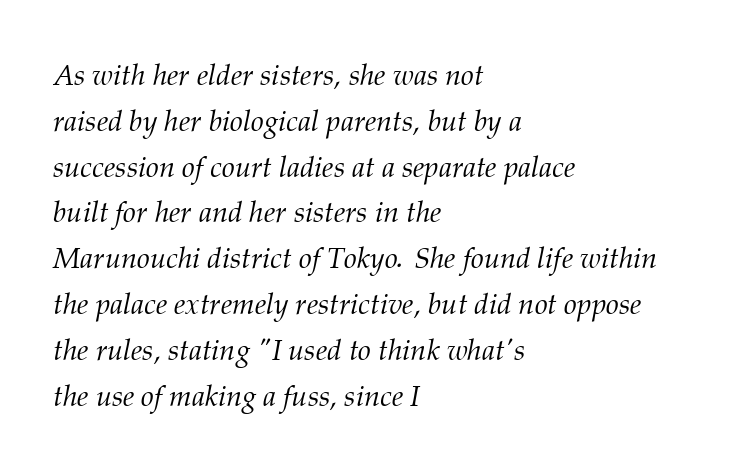
The image shows 29 px light serif type, italic (leaning right); set left-aligned, normal line spacing (1.58x), normal letter spacing, not underlined; medium stroke contrast and a medium x-height.
